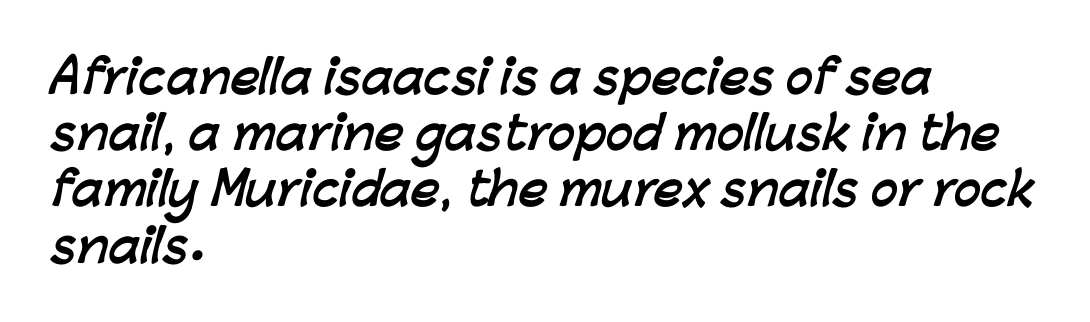
Q: Is the text bold? A: Yes.
Q: Is the typeface a serif or a sans-serif typeface? A: Sans-serif.
Q: Is the text underlined? A: No.
Q: How is the paragraph aligned? A: Left-aligned.
Q: Is the spacing between letters normal or unusually wide? A: Normal.
Q: Is the spacing between lines tight, normal or loose? A: Normal.
Q: Width (condensed, normal, or wide)? A: Normal.
Q: Stroke contrast? A: Low.
Q: x-height? A: Medium.
Q: Monospaced? A: No.
